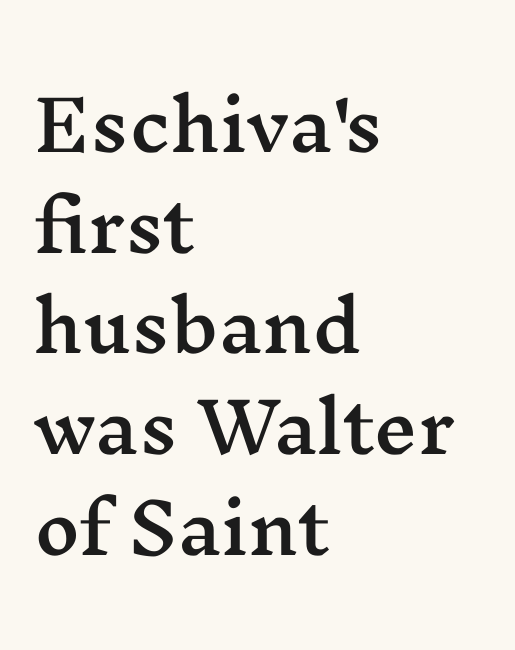
{"serif": "yes", "italic": "no", "width": "wide", "stroke_contrast": "medium", "x_height": "medium", "monospaced": "no", "underline": "no", "align": "left", "line_spacing": "normal", "line_spacing_ratio": 1.46, "letter_spacing": "normal", "letter_spacing_em": 0.0, "glyph_px": 69}
